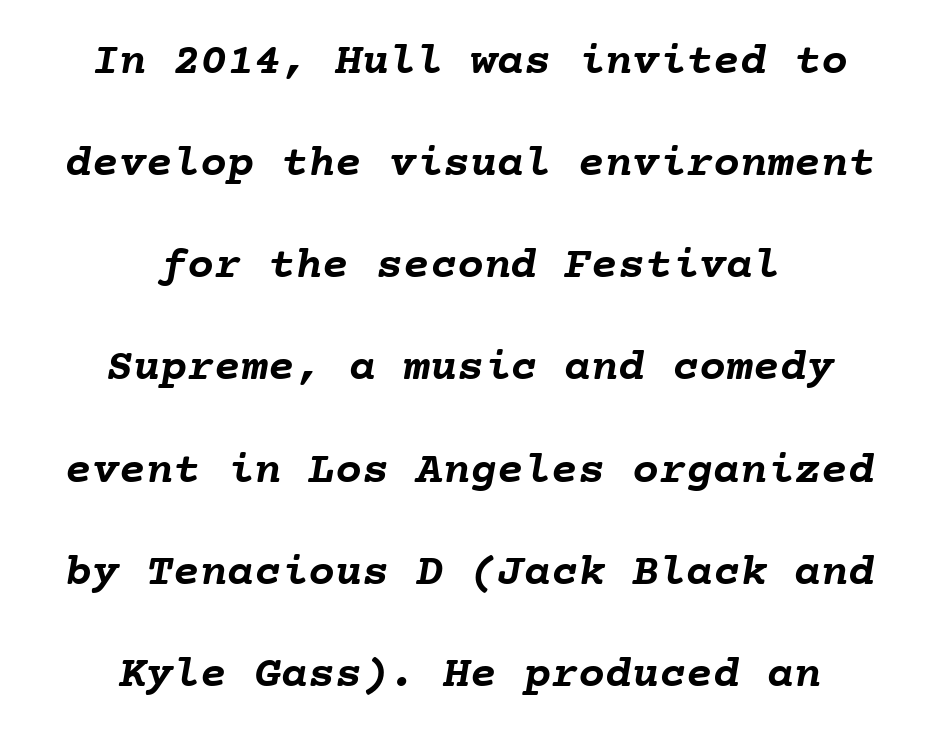
Spacing verdict: monospaced, one width for all characters. Compared with an ordinary text face, these strokes are far heavier — a full bold. Descender tails drop into unmarked territory. Students, observe: this is what heavily led, spacious text looks like. Here the glyphs are tracked normally, forming tight word shapes.
